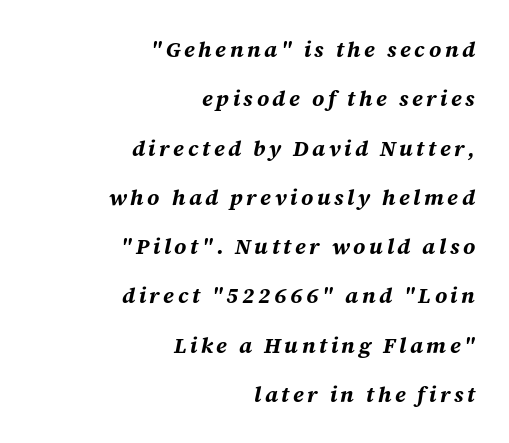
{"italic": "yes", "lean": "right", "slant_degrees": 12, "bold": "yes", "underline": "no", "align": "right", "line_spacing": "loose", "line_spacing_ratio": 2.24, "glyph_px": 22}
